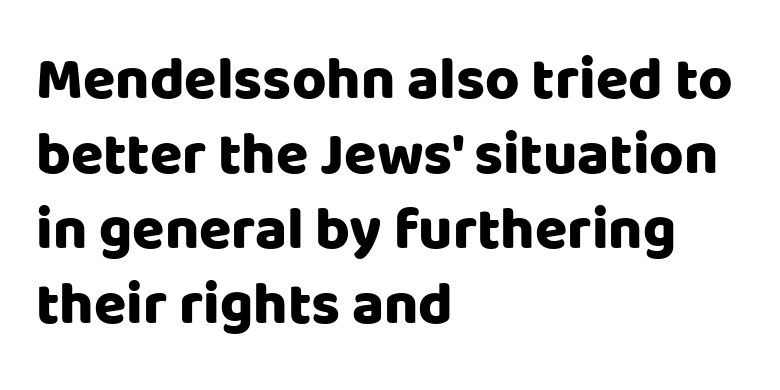
The image shows 59 px heavy sans-serif type, upright; set left-aligned, normal line spacing (1.27x), normal letter spacing, not underlined; low stroke contrast and a large x-height.
